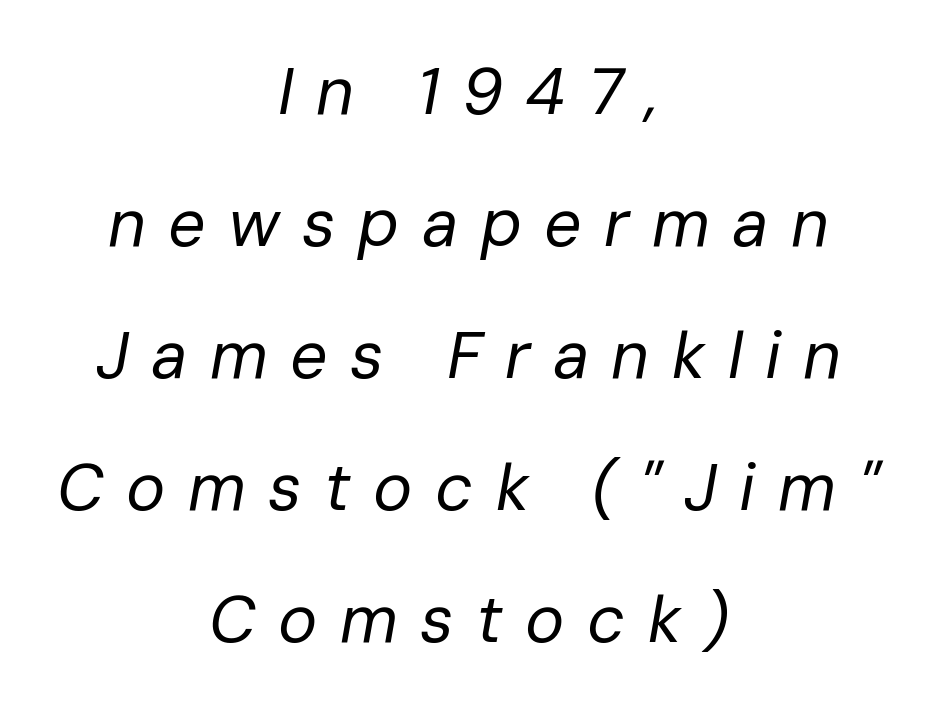
{"italic": "yes", "lean": "right", "slant_degrees": 10, "bold": "no", "weight": "regular", "width": "normal", "stroke_contrast": "low", "x_height": "medium", "monospaced": "no", "underline": "no", "align": "center", "line_spacing": "loose", "line_spacing_ratio": 2.0, "letter_spacing": "wide", "letter_spacing_em": 0.34, "glyph_px": 66}
